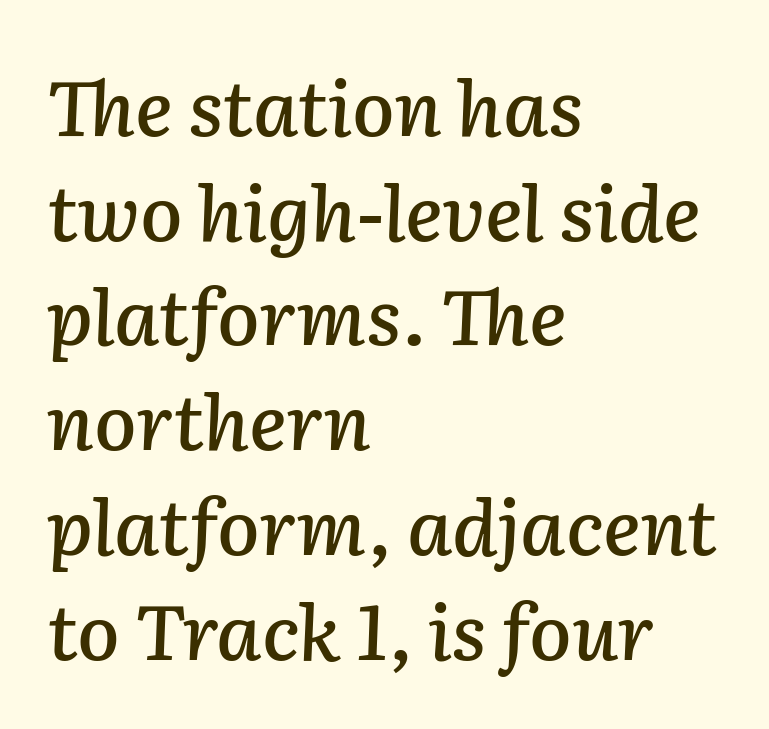
Layout note: lines flush left. The foot of each line stays bare and open. Quick note: interline space is typical. Tracking value appears to be zero — textbook default spacing.
